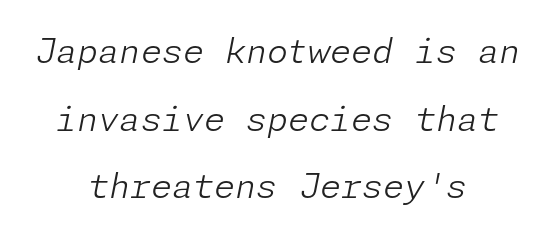
The image shows 34 px light type, italic (leaning right); set centered, loose line spacing (1.99x), normal letter spacing, not underlined; low stroke contrast and a medium x-height.
